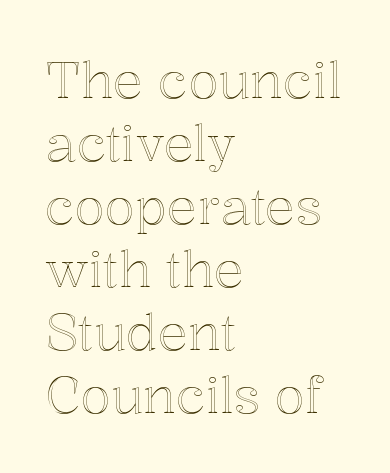
{"italic": "no", "width": "normal", "x_height": "medium", "monospaced": "no", "underline": "no", "align": "left", "line_spacing": "normal", "line_spacing_ratio": 1.26, "letter_spacing": "normal", "letter_spacing_em": 0.0, "glyph_px": 50}
